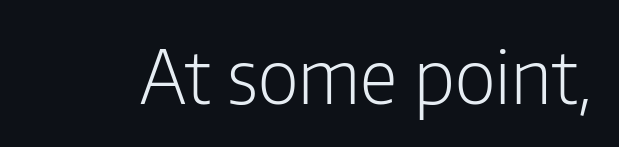
The font family rendered here belongs to the sans-serif group. Character widths vary here, with narrow letters taking less room than wide ones. The baseline area is clear. Upright lettering throughout. Compared with typical body copy, the letter spacing here is the same. Unbolded letterforms with no extra heft.
